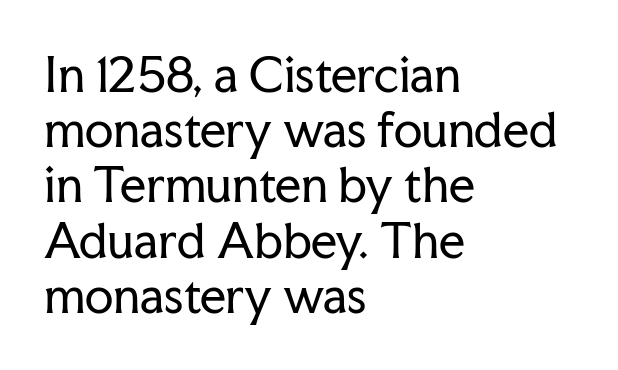
{"serif": "yes", "italic": "no", "bold": "no", "weight": "regular", "width": "normal", "stroke_contrast": "low", "x_height": "medium", "monospaced": "no", "underline": "no", "align": "left", "line_spacing_ratio": 1.2, "letter_spacing": "normal", "letter_spacing_em": 0.0, "glyph_px": 46}
